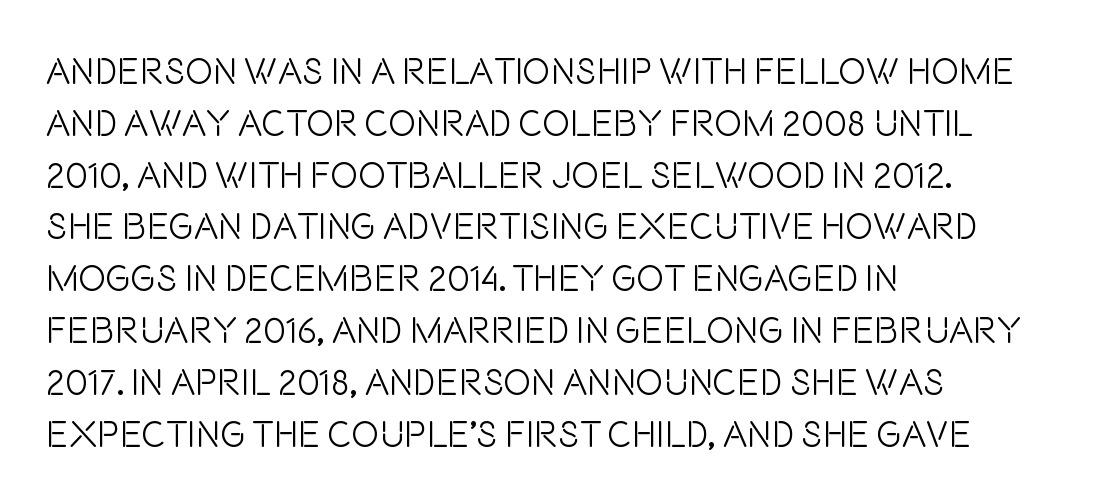
The image shows 37 px light, condensed sans-serif type, upright; set left-aligned, normal line spacing (1.4x), normal letter spacing, not underlined; low stroke contrast and a large x-height.
